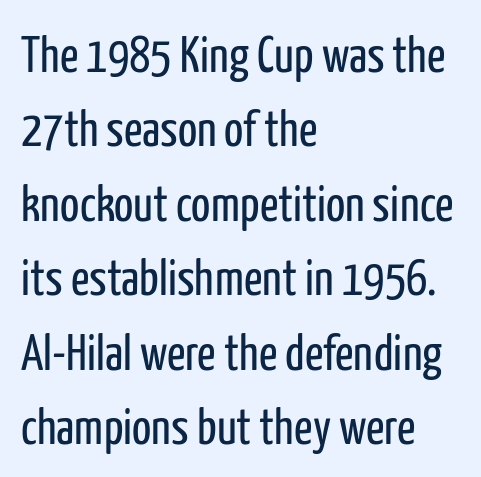
The image shows 51 px regular-weight, condensed sans-serif type, upright; set left-aligned, normal line spacing (1.46x), normal letter spacing, not underlined; low stroke contrast and a medium x-height.
